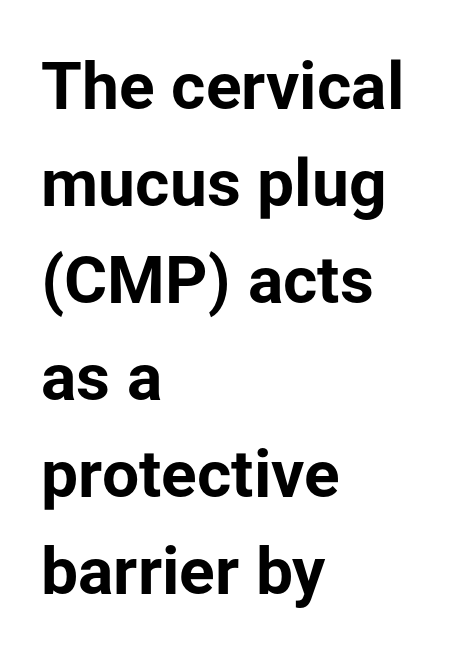
{"serif": "no", "italic": "no", "bold": "yes", "weight": "bold", "width": "normal", "stroke_contrast": "low", "x_height": "medium", "monospaced": "no", "underline": "no", "align": "left", "line_spacing": "normal", "line_spacing_ratio": 1.47, "letter_spacing": "normal", "letter_spacing_em": 0.0, "glyph_px": 66}
